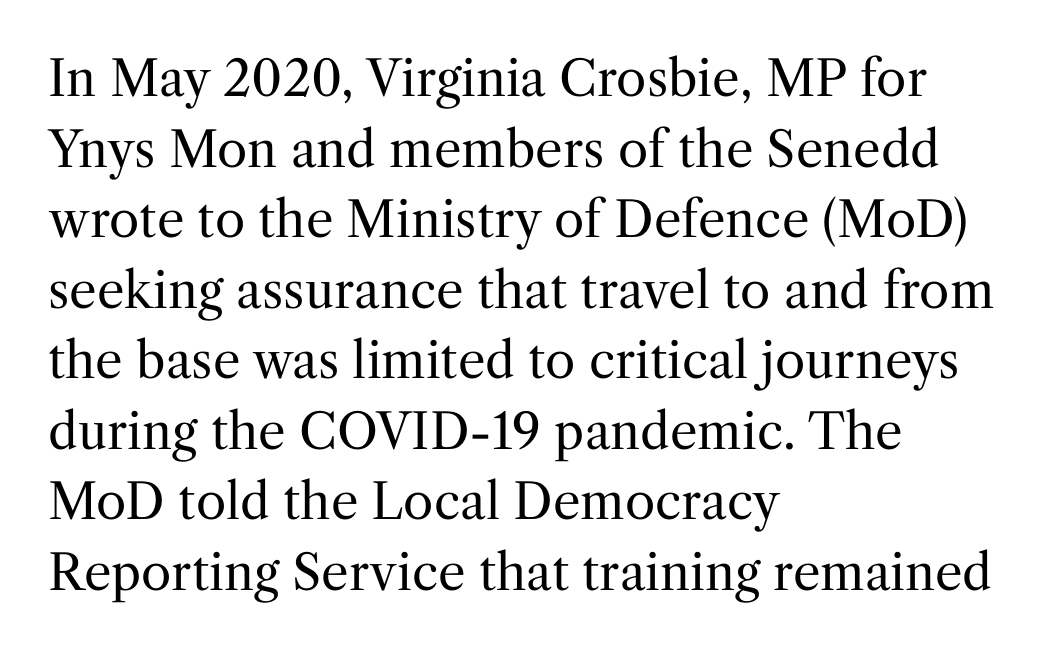
{"serif": "yes", "italic": "no", "bold": "no", "weight": "regular", "width": "normal", "stroke_contrast": "medium", "x_height": "medium", "monospaced": "no", "underline": "no", "align": "left", "line_spacing": "normal", "line_spacing_ratio": 1.44, "letter_spacing": "normal", "letter_spacing_em": 0.0, "glyph_px": 49}
